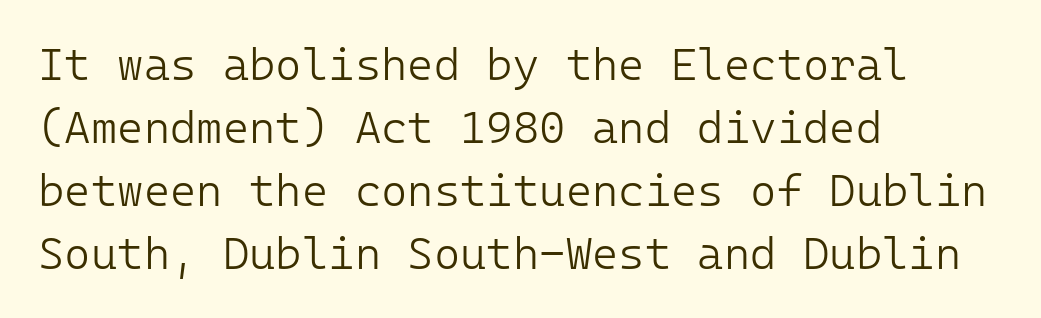
The image shows 45 px light sans-serif type, upright; set left-aligned, normal line spacing (1.4x), normal letter spacing, not underlined; low stroke contrast and a medium x-height.
